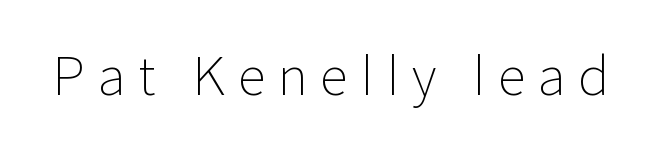
The image shows 52 px light sans-serif type, upright; set unusually wide letter spacing (+0.24 em), not underlined; low stroke contrast and a medium x-height.
